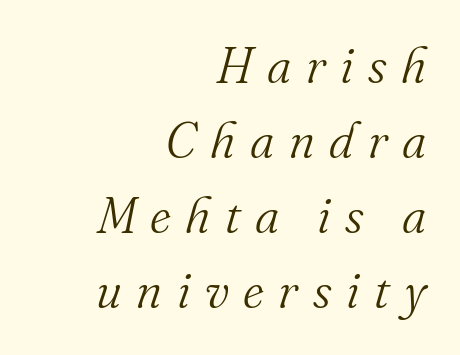
Q: Is the text bold? A: No.
Q: Is the text italic (slanted)? A: Yes, it leans right by about 16 degrees.
Q: Is the typeface a serif or a sans-serif typeface? A: Serif.
Q: Is the text underlined? A: No.
Q: How is the paragraph aligned? A: Right-aligned.
Q: Is the spacing between letters normal or unusually wide? A: Unusually wide.
Q: Is the spacing between lines tight, normal or loose? A: Normal.
Q: Width (condensed, normal, or wide)? A: Normal.
Q: Stroke contrast? A: Medium.
Q: x-height? A: Small.
Q: Monospaced? A: No.
